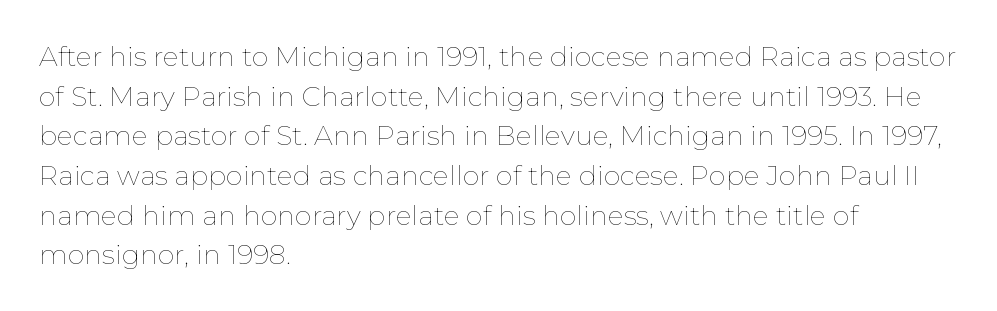
Q: Is the text bold? A: No.
Q: Is the text italic (slanted)? A: No, it is upright.
Q: Is the text underlined? A: No.
Q: How is the paragraph aligned? A: Left-aligned.
Q: Is the spacing between letters normal or unusually wide? A: Normal.
Q: Is the spacing between lines tight, normal or loose? A: Normal.
